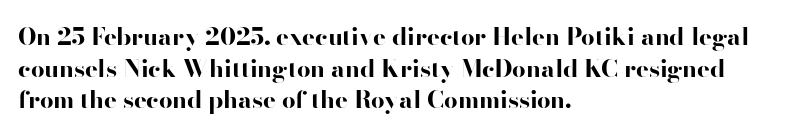
Q: Is the text bold? A: Yes.
Q: Is the text italic (slanted)? A: No, it is upright.
Q: Is the text underlined? A: No.
Q: How is the paragraph aligned? A: Left-aligned.
Q: Is the spacing between letters normal or unusually wide? A: Normal.
Q: Is the spacing between lines tight, normal or loose? A: Normal.
